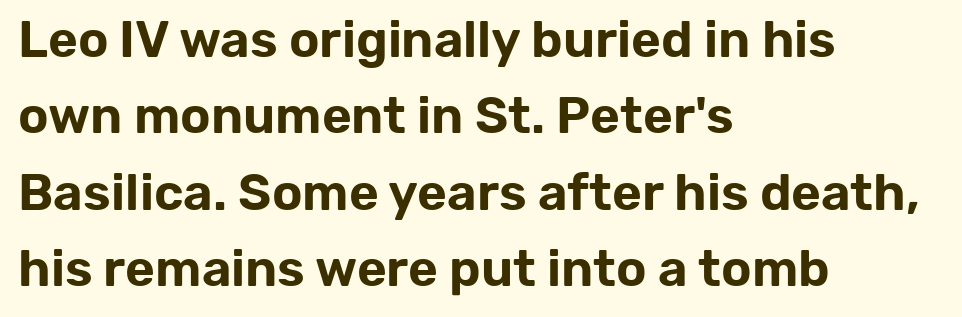
{"serif": "no", "italic": "no", "width": "normal", "stroke_contrast": "low", "x_height": "medium", "monospaced": "no", "underline": "no", "align": "left", "line_spacing": "normal", "line_spacing_ratio": 1.5, "letter_spacing": "normal", "letter_spacing_em": 0.0, "glyph_px": 51}
